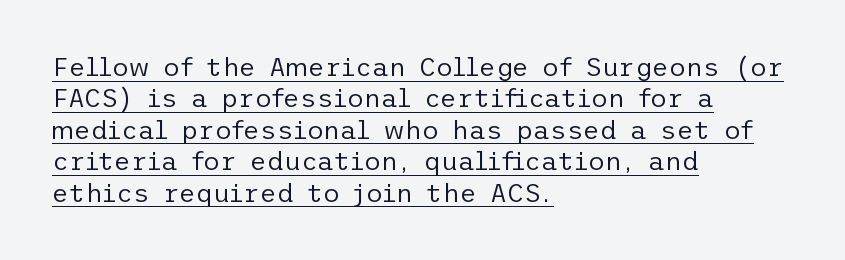
Q: Is the text bold? A: No.
Q: Is the text italic (slanted)? A: No, it is upright.
Q: Is the text underlined? A: Yes.
Q: How is the paragraph aligned? A: Left-aligned.
Q: Is the spacing between letters normal or unusually wide? A: Normal.
